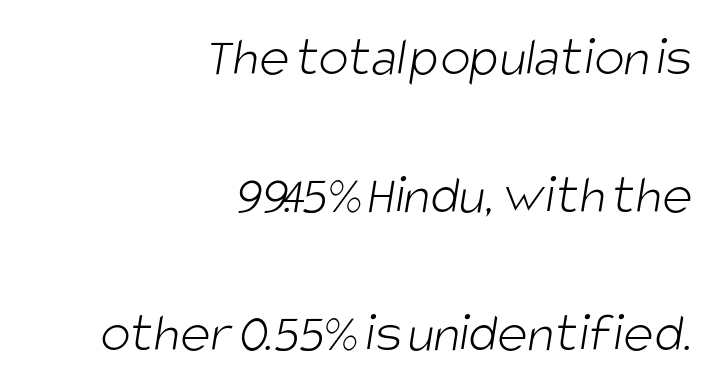
Q: Is the text bold? A: No.
Q: Is the typeface a serif or a sans-serif typeface? A: Sans-serif.
Q: Is the text underlined? A: No.
Q: How is the paragraph aligned? A: Right-aligned.
Q: Is the spacing between letters normal or unusually wide? A: Normal.
Q: Is the spacing between lines tight, normal or loose? A: Loose.
Q: Width (condensed, normal, or wide)? A: Condensed.
Q: Stroke contrast? A: Low.
Q: x-height? A: Large.
Q: Monospaced? A: No.
